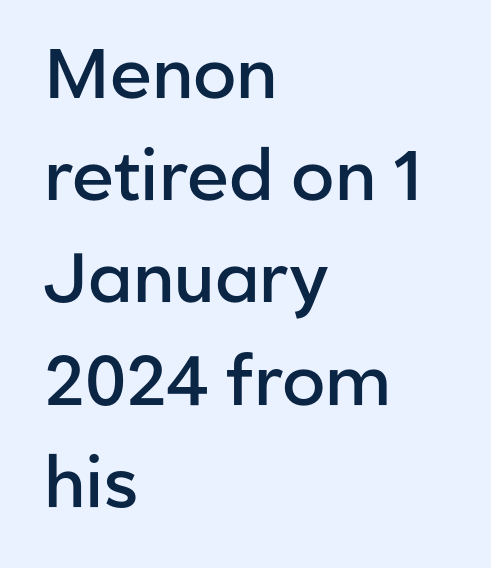
This sample has the flowing, uneven cadence of proportional lettering. The letters carry no serifs — their stems end cleanly without finishing strokes. The lines are quadded left. Does the leading feel generous? No, just average. Caption: standard tracking, unaltered. Lines of text with bare space underneath.
